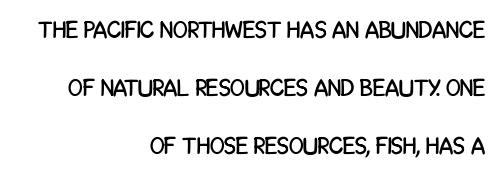
No word sits above an underline. The letterforms sit shoulder to shoulder at normal distance. Notice how the stems are strictly vertical — no italics here. Loosely led — the rows are spread out. If you drew a ruler down the right edge, every line would touch it.
